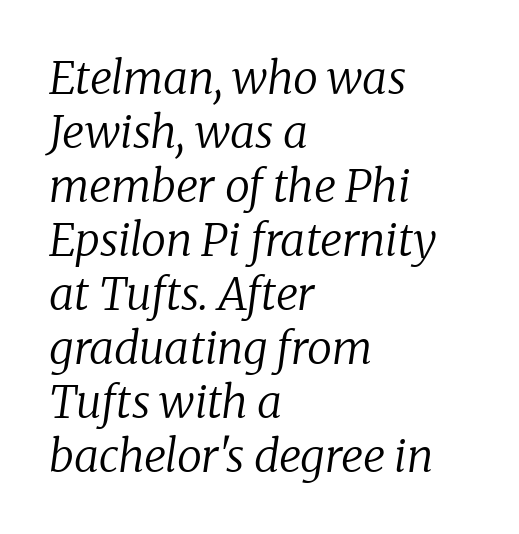
The image shows 45 px regular-weight serif type, italic (leaning right); set left-aligned, line spacing 1.2x, normal letter spacing, not underlined; low stroke contrast and a medium x-height.
